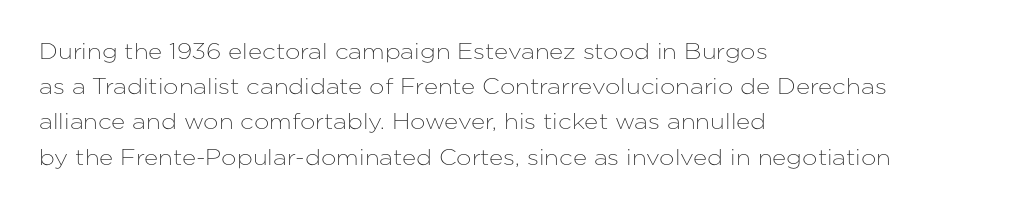
The image shows 22 px text type, upright; set left-aligned, normal line spacing (1.6x), normal letter spacing, not underlined.
